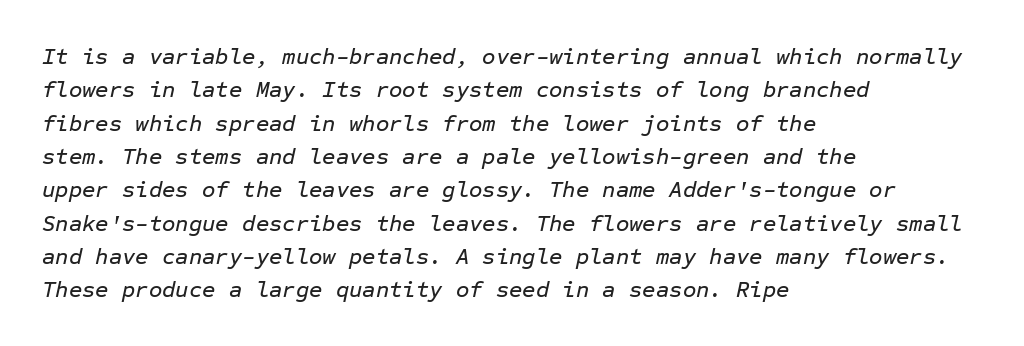
{"italic": "yes", "lean": "right", "slant_degrees": 12, "underline": "no", "align": "left", "line_spacing": "normal", "line_spacing_ratio": 1.45, "letter_spacing": "normal", "letter_spacing_em": 0.0, "glyph_px": 23}
